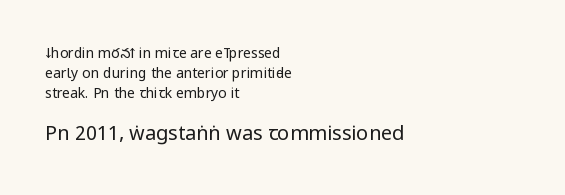
Q: Is the text bold? A: No.
Q: Is the text italic (slanted)? A: No, it is upright.
Q: Is the text underlined? A: No.
Q: How is the paragraph aligned? A: Left-aligned.
Q: Is the spacing between letters normal or unusually wide? A: Normal.
Q: Is the spacing between lines tight, normal or loose? A: Normal.
Q: Which block of text is set in a larger size, the first (top) or the second (bottom)? A: The second (bottom) one.
